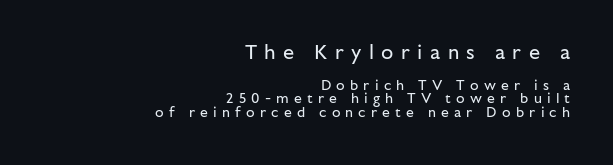
Q: Is the text bold? A: No.
Q: Is the text italic (slanted)? A: No, it is upright.
Q: Is the text underlined? A: No.
Q: How is the paragraph aligned? A: Right-aligned.
Q: Is the spacing between letters normal or unusually wide? A: Unusually wide.
Q: Is the spacing between lines tight, normal or loose? A: Tight.
Q: Which block of text is set in a larger size, the first (top) or the second (bottom)? A: The first (top) one.
